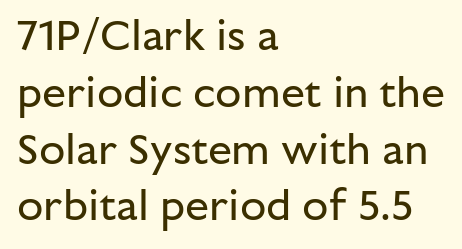
Q: Is the text bold? A: No.
Q: Is the text italic (slanted)? A: No, it is upright.
Q: Is the typeface a serif or a sans-serif typeface? A: Sans-serif.
Q: Is the text underlined? A: No.
Q: How is the paragraph aligned? A: Left-aligned.
Q: Is the spacing between letters normal or unusually wide? A: Normal.
Q: Is the spacing between lines tight, normal or loose? A: Normal.
Q: Width (condensed, normal, or wide)? A: Normal.
Q: Stroke contrast? A: Low.
Q: x-height? A: Medium.
Q: Monospaced? A: No.
